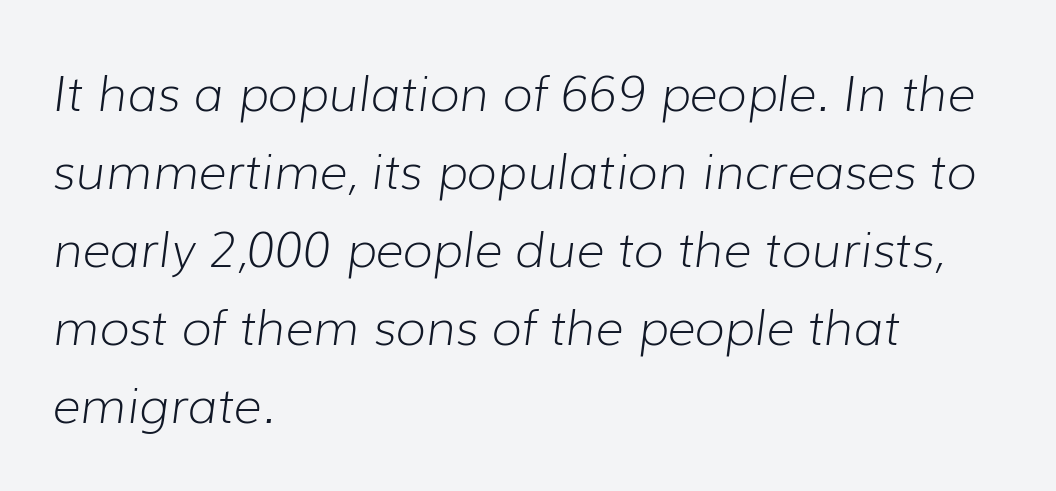
Q: Is the text bold? A: No.
Q: Is the text italic (slanted)? A: Yes, it leans right by about 7 degrees.
Q: Is the text underlined? A: No.
Q: How is the paragraph aligned? A: Left-aligned.
Q: Is the spacing between letters normal or unusually wide? A: Normal.
Q: Is the spacing between lines tight, normal or loose? A: Normal.
Q: Width (condensed, normal, or wide)? A: Normal.
Q: Stroke contrast? A: Low.
Q: x-height? A: Medium.
Q: Monospaced? A: No.
